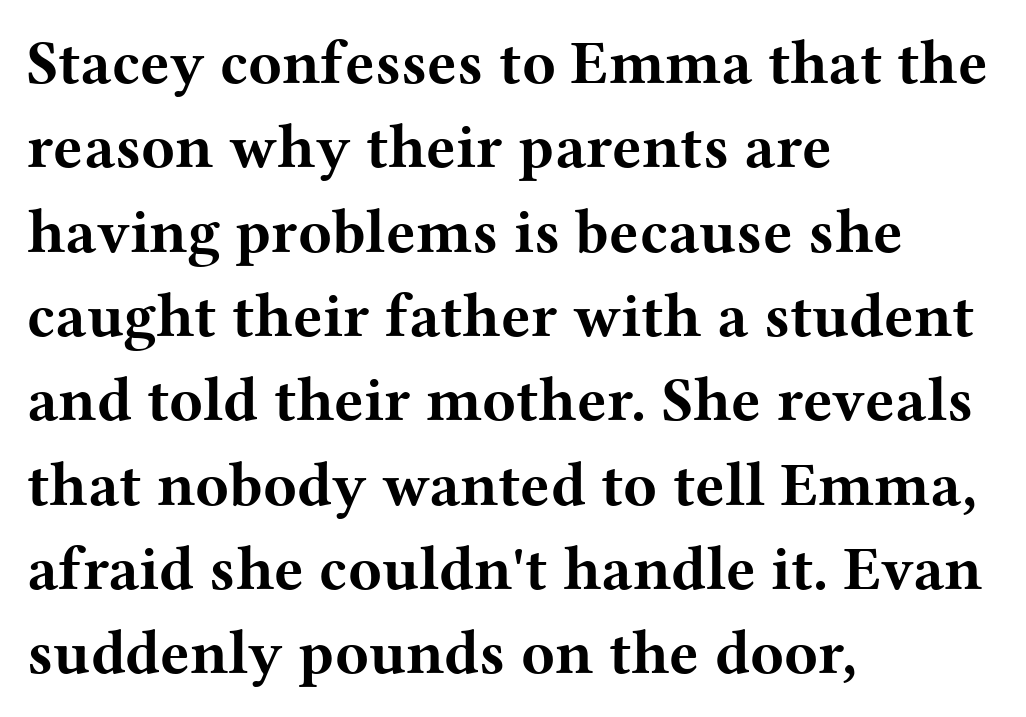
Q: Is the text bold? A: Yes.
Q: Is the text italic (slanted)? A: No, it is upright.
Q: Is the typeface a serif or a sans-serif typeface? A: Serif.
Q: Is the text underlined? A: No.
Q: How is the paragraph aligned? A: Left-aligned.
Q: Is the spacing between letters normal or unusually wide? A: Normal.
Q: Is the spacing between lines tight, normal or loose? A: Normal.
Q: Width (condensed, normal, or wide)? A: Wide.
Q: Stroke contrast? A: Medium.
Q: x-height? A: Medium.
Q: Monospaced? A: No.
